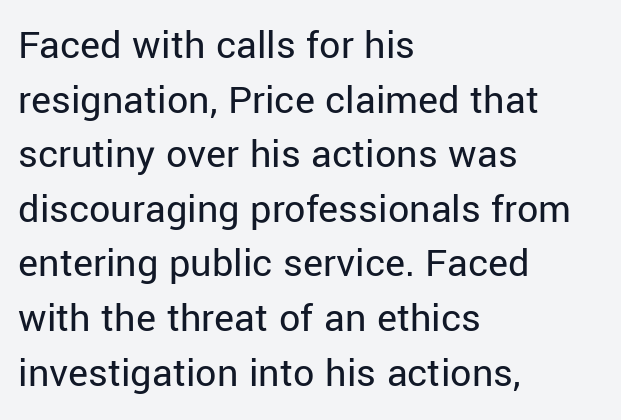
The image shows 42 px regular-weight sans-serif type, upright; set left-aligned, normal line spacing (1.3x), normal letter spacing, not underlined; low stroke contrast and a medium x-height.
